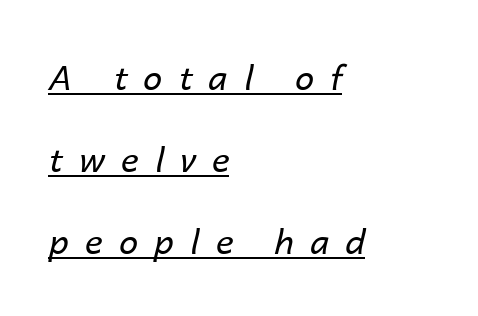
Q: Is the text bold? A: No.
Q: Is the text italic (slanted)? A: Yes, it leans right by about 14 degrees.
Q: Is the text underlined? A: Yes.
Q: How is the paragraph aligned? A: Left-aligned.
Q: Is the spacing between letters normal or unusually wide? A: Unusually wide.
Q: Is the spacing between lines tight, normal or loose? A: Loose.
Q: Width (condensed, normal, or wide)? A: Normal.
Q: Stroke contrast? A: Low.
Q: x-height? A: Medium.
Q: Monospaced? A: No.
